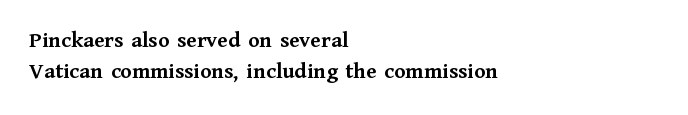
Q: Is the text bold? A: Yes.
Q: Is the text italic (slanted)? A: No, it is upright.
Q: Is the text underlined? A: No.
Q: How is the paragraph aligned? A: Left-aligned.
Q: Is the spacing between letters normal or unusually wide? A: Normal.
Q: Is the spacing between lines tight, normal or loose? A: Normal.
